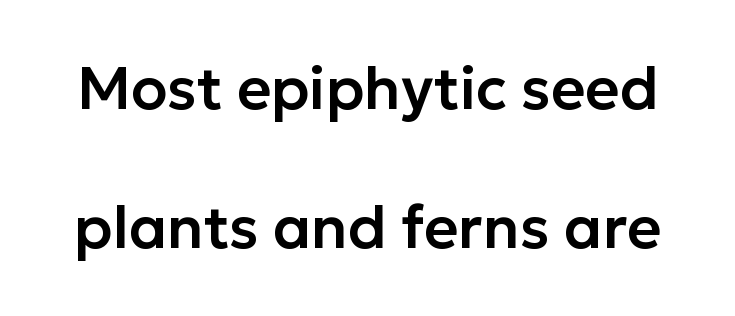
The rendering uses natural spacing where letterforms have individual widths. The tracking reads as untouched default to a designer's eye. Leading: increased. The rendering shows plain stroke endings on the letterforms — a sans-serif design. Underline: absent. No italicization has been applied; the sample stays upright.
